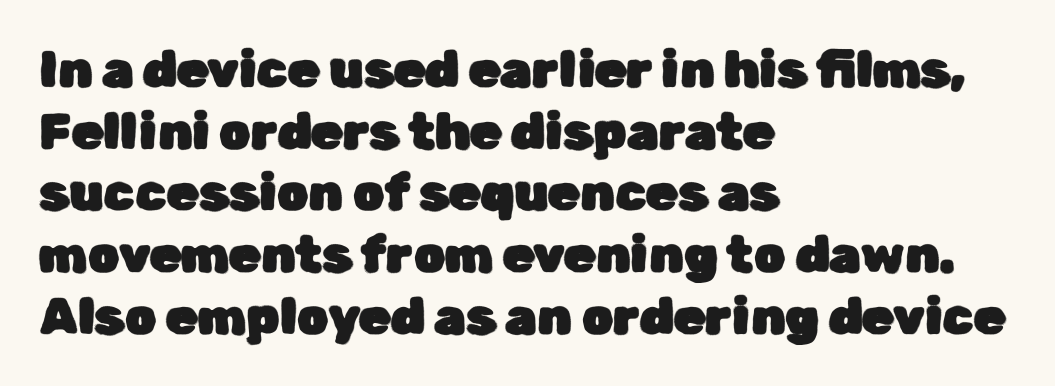
The image shows 51 px sans-serif type, upright; set left-aligned, line spacing 1.21x, normal letter spacing, not underlined; low stroke contrast and a medium x-height.
